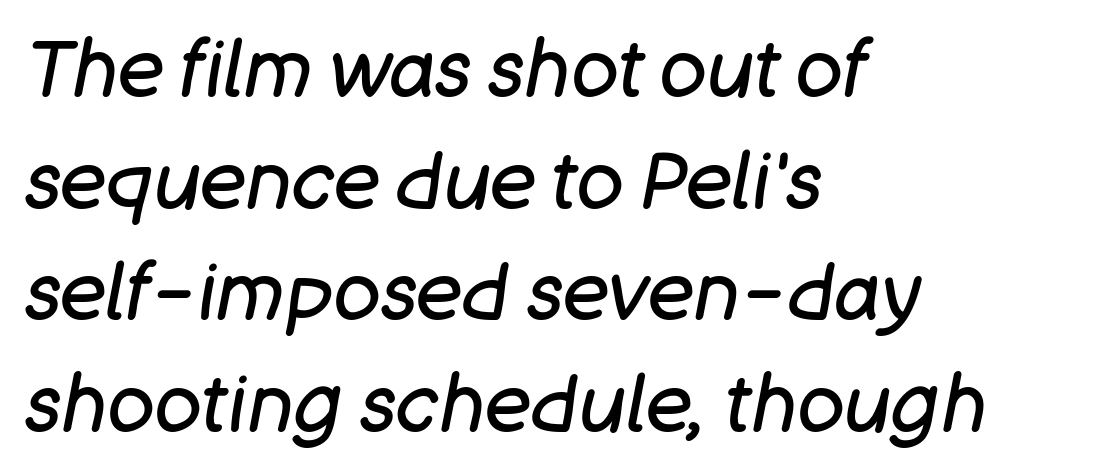
{"italic": "yes", "lean": "right", "slant_degrees": 11, "bold": "no", "weight": "regular", "width": "normal", "stroke_contrast": "low", "x_height": "large", "monospaced": "no", "underline": "no", "align": "left", "line_spacing": "normal", "line_spacing_ratio": 1.43, "letter_spacing": "normal", "letter_spacing_em": 0.0, "glyph_px": 78}
